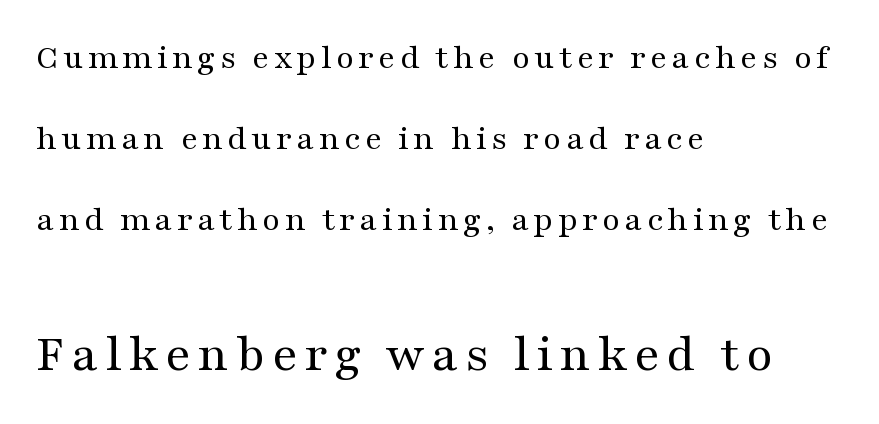
{"serif": "yes", "italic": "no", "bold": "no", "weight": "regular", "width": "wide", "stroke_contrast": "medium", "x_height": "medium", "monospaced": "no", "underline": "no", "align": "left", "line_spacing": "loose", "line_spacing_ratio": 2.25, "larger_block": "second", "size_ratio": 1.5, "glyph_px": 54}
